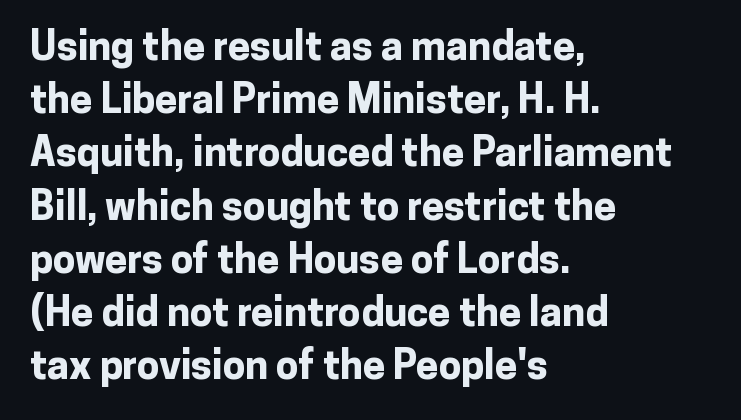
Q: Is the text bold? A: Yes.
Q: Is the text italic (slanted)? A: No, it is upright.
Q: Is the typeface a serif or a sans-serif typeface? A: Sans-serif.
Q: Is the text underlined? A: No.
Q: How is the paragraph aligned? A: Left-aligned.
Q: Is the spacing between letters normal or unusually wide? A: Normal.
Q: Is the spacing between lines tight, normal or loose? A: Normal.
Q: Width (condensed, normal, or wide)? A: Normal.
Q: Stroke contrast? A: Low.
Q: x-height? A: Medium.
Q: Monospaced? A: No.
